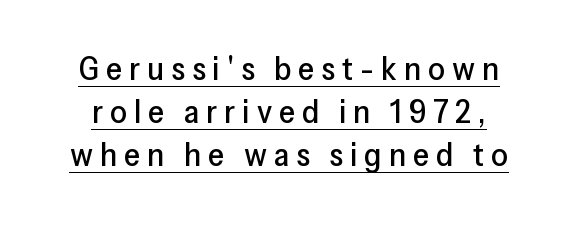
Display-style spreading of the glyphs; the letterfit is very open. Somebody hit Ctrl+U on this one — the words are underlined. Each letter keeps its own natural width here, so spacing adapts to shape. Tall strokes in this sample are plumb rather than angled.
